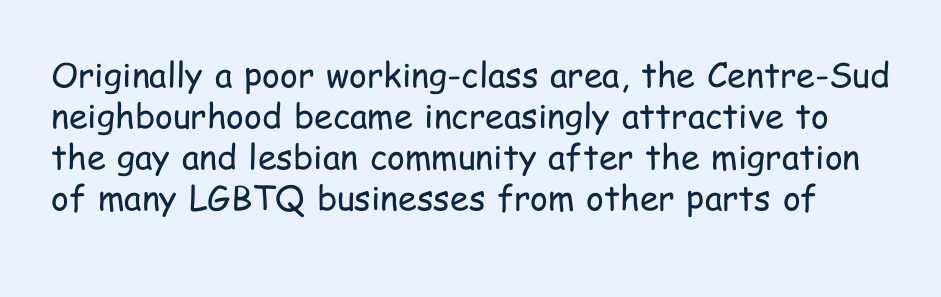
The image shows 34 px regular-weight, condensed sans-serif type, upright; set line spacing 1.21x, normal letter spacing, not underlined; low stroke contrast and a medium x-height.
